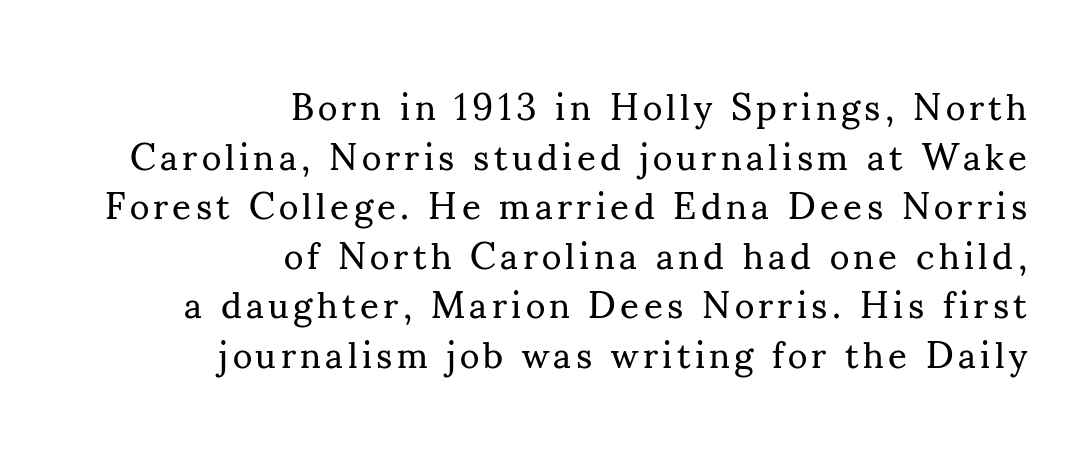
The image shows 37 px regular-weight serif type, upright; set right-aligned, normal line spacing (1.34x), not underlined; medium stroke contrast and a small x-height.
